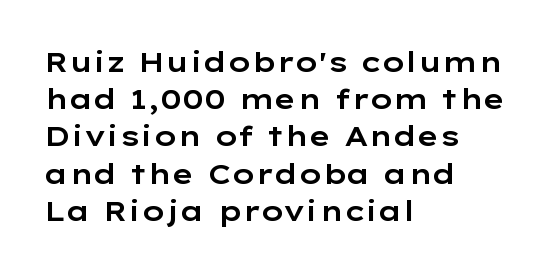
This sample has the flowing, uneven cadence of proportional lettering. The paragraph has a hard left edge and a soft right edge. The lettering holds an erect, upright posture throughout. The gap between lines stays unmarked. Look at the tracking — it's just the regular setting, nothing added.
